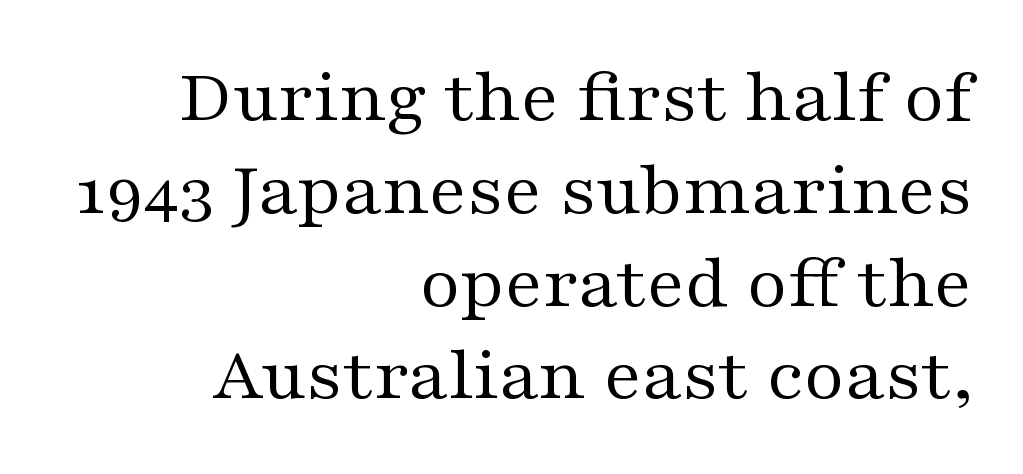
{"serif": "yes", "italic": "no", "bold": "no", "weight": "regular", "width": "wide", "stroke_contrast": "medium", "x_height": "medium", "monospaced": "no", "underline": "no", "align": "right", "line_spacing_ratio": 1.19, "letter_spacing": "normal", "letter_spacing_em": 0.0, "glyph_px": 78}
